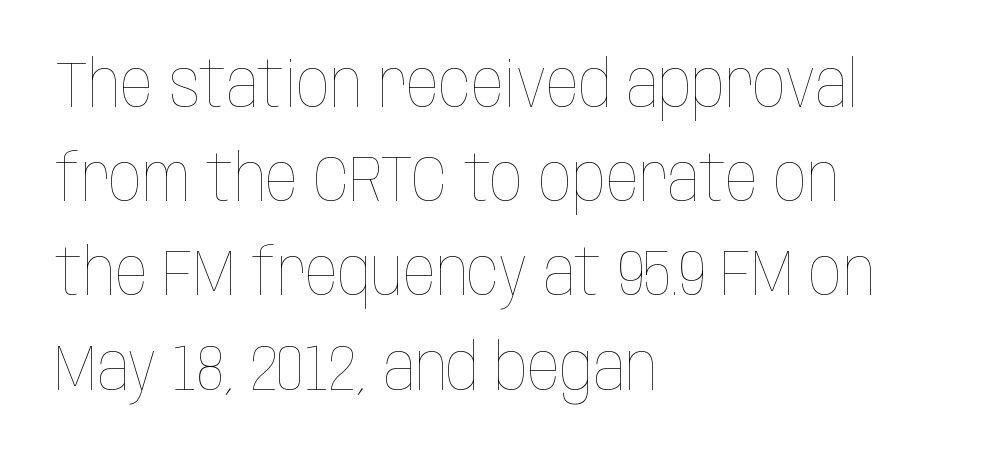
Caption: multi-line text, flush left, ragged right. On a weight scale, this lands at 450 or below. The type sits square on the baseline with zero lean. What's the leading like? Ordinary, nothing unusual. The letterforms sit shoulder to shoulder at normal distance.
